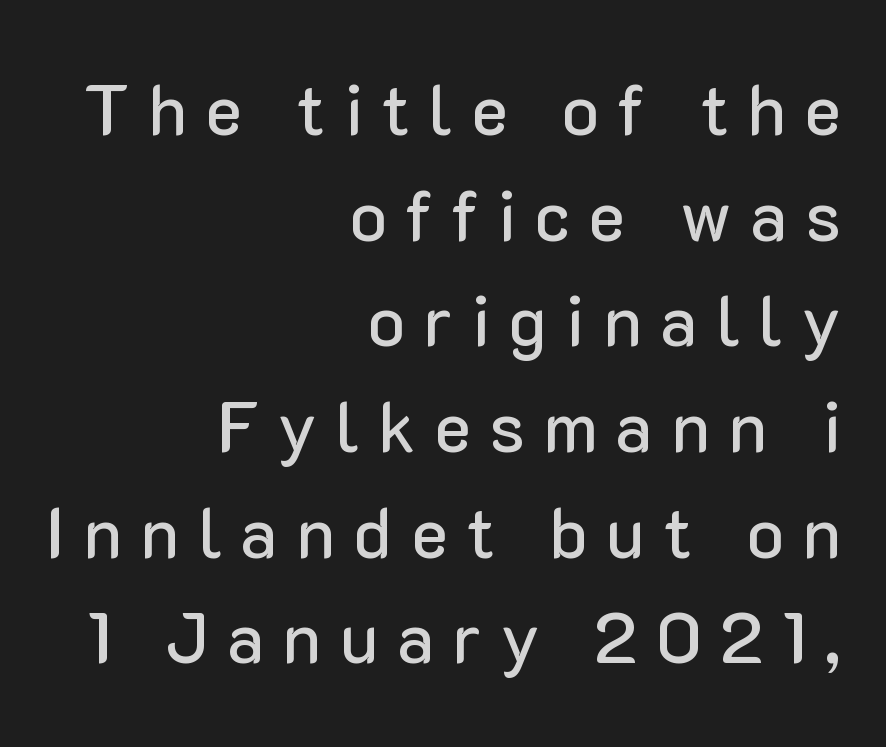
The image shows 70 px sans-serif type, upright; set right-aligned, normal line spacing (1.51x), unusually wide letter spacing (+0.26 em), not underlined; low stroke contrast and a medium x-height.
